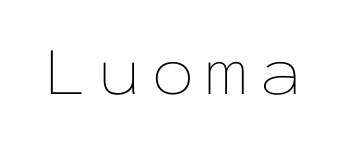
{"italic": "no", "bold": "no", "weight": "thin", "width": "wide", "stroke_contrast": "low", "x_height": "medium", "monospaced": "yes", "underline": "no", "glyph_px": 70}
